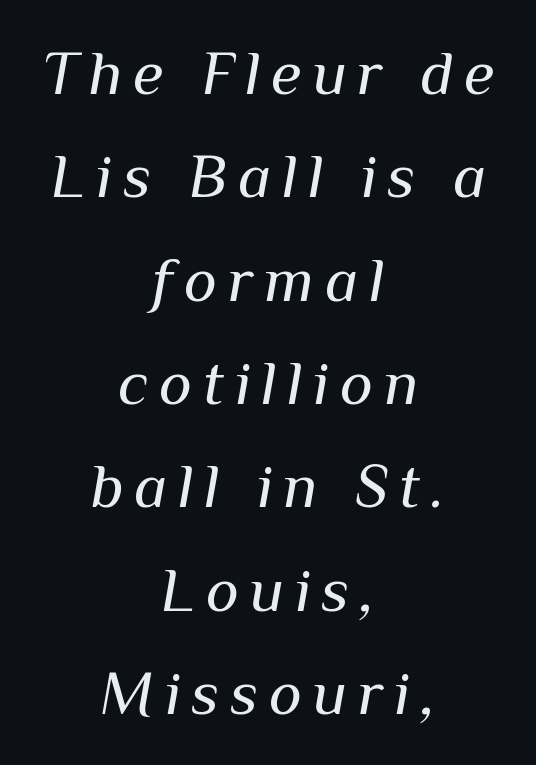
Spacing verdict: proportional, widths tailored to each character. The gap between lines stays unmarked. Nothing heavy about these letters — not bold at all. Notice how the stems are inclined rather than vertical — that's the hallmark of italics. Horizontally, the lines are justified to the midpoint only.
